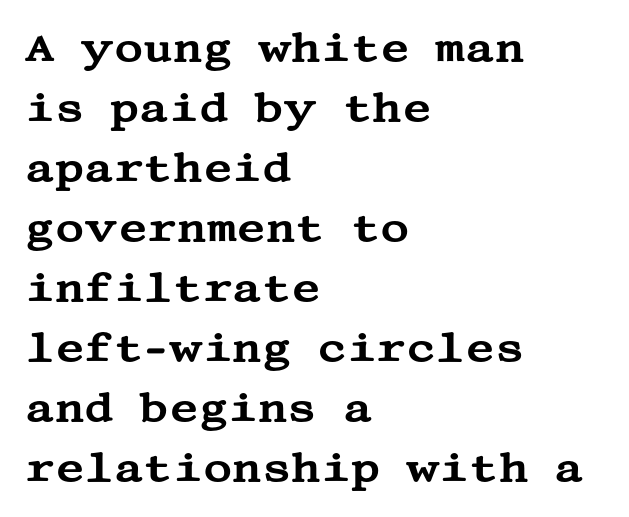
{"serif": "yes", "italic": "no", "width": "wide", "stroke_contrast": "medium", "x_height": "large", "underline": "no", "align": "left", "line_spacing": "normal", "line_spacing_ratio": 1.5, "letter_spacing": "normal", "letter_spacing_em": 0.0, "glyph_px": 40}
